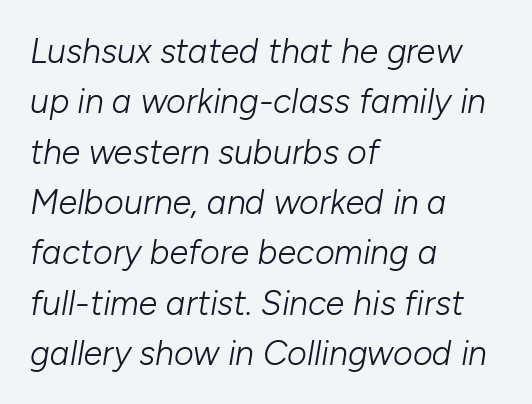
{"italic": "yes", "lean": "right", "slant_degrees": 10, "bold": "no", "weight": "light", "width": "normal", "stroke_contrast": "low", "x_height": "medium", "monospaced": "no", "underline": "no", "align": "left", "line_spacing": "normal", "line_spacing_ratio": 1.48, "letter_spacing": "normal", "letter_spacing_em": 0.0, "glyph_px": 34}
